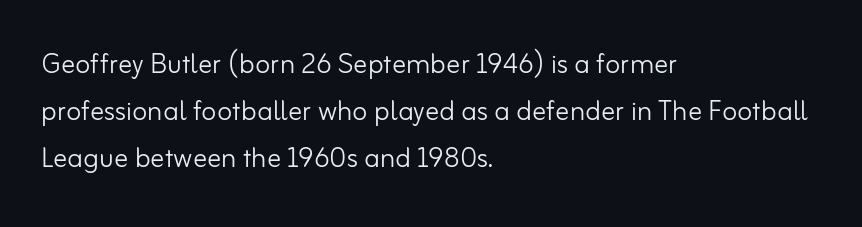
Q: Is the text bold? A: No.
Q: Is the text italic (slanted)? A: No, it is upright.
Q: Is the typeface a serif or a sans-serif typeface? A: Sans-serif.
Q: Is the text underlined? A: No.
Q: How is the paragraph aligned? A: Left-aligned.
Q: Is the spacing between letters normal or unusually wide? A: Normal.
Q: Is the spacing between lines tight, normal or loose? A: Normal.
Q: Width (condensed, normal, or wide)? A: Normal.
Q: Stroke contrast? A: Low.
Q: x-height? A: Small.
Q: Monospaced? A: No.
